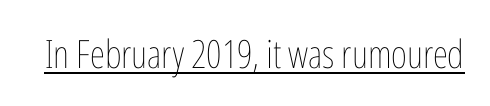
Q: Is the text bold? A: No.
Q: Is the text italic (slanted)? A: No, it is upright.
Q: Is the text underlined? A: Yes.
Q: Is the spacing between letters normal or unusually wide? A: Normal.
Q: Width (condensed, normal, or wide)? A: Condensed.
Q: Stroke contrast? A: Low.
Q: x-height? A: Medium.
Q: Monospaced? A: No.
